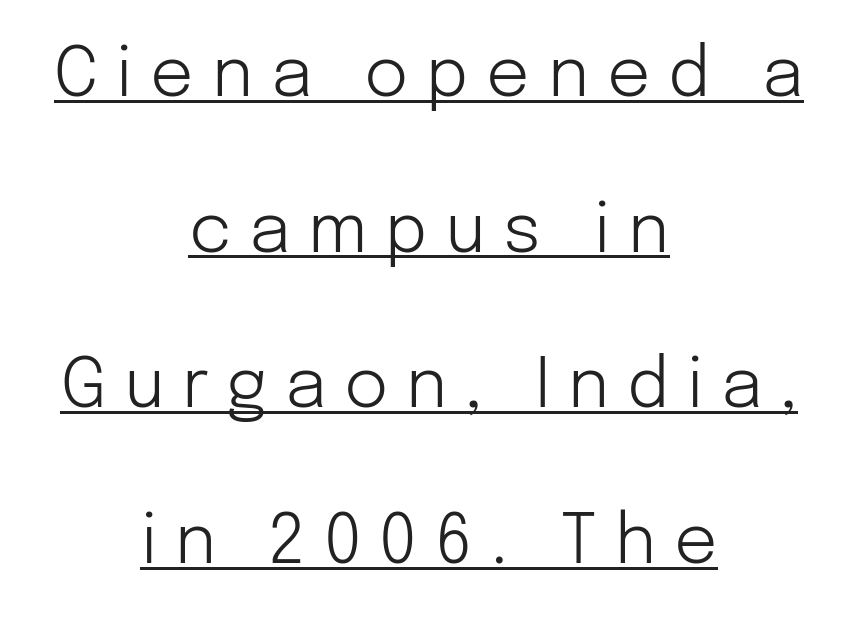
The image shows 68 px light sans-serif type, upright; set centered, loose line spacing (2.29x), unusually wide letter spacing (+0.26 em), underlined; low stroke contrast and a medium x-height.
